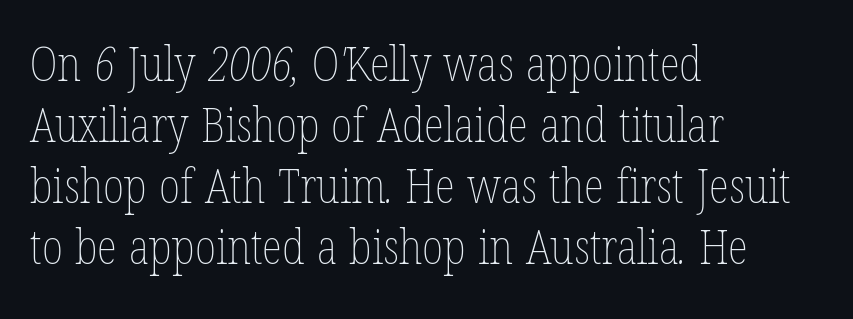
Q: Is the text bold? A: No.
Q: Is the text underlined? A: No.
Q: How is the paragraph aligned? A: Left-aligned.
Q: Is the spacing between letters normal or unusually wide? A: Normal.
Q: Is the spacing between lines tight, normal or loose? A: Normal.
Q: Width (condensed, normal, or wide)? A: Condensed.
Q: Stroke contrast? A: Low.
Q: x-height? A: Medium.
Q: Monospaced? A: No.
